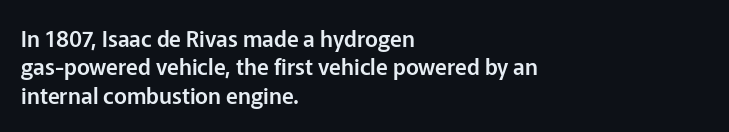
{"italic": "no", "underline": "no", "align": "left", "line_spacing": "normal", "line_spacing_ratio": 1.29, "letter_spacing": "normal", "letter_spacing_em": 0.0, "glyph_px": 22}
